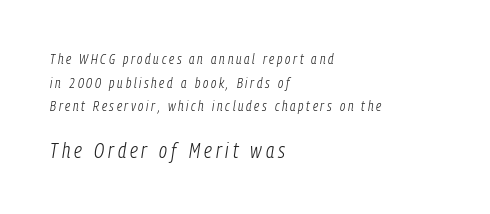
Is there much room between lines? A standard amount, neither cramped nor airy. The letters are slanted; this is an italic face. This is not heavy type; no bold has been used. A clean baseline with only descenders dipping below it. In CSS terms this would be text-align: left.
